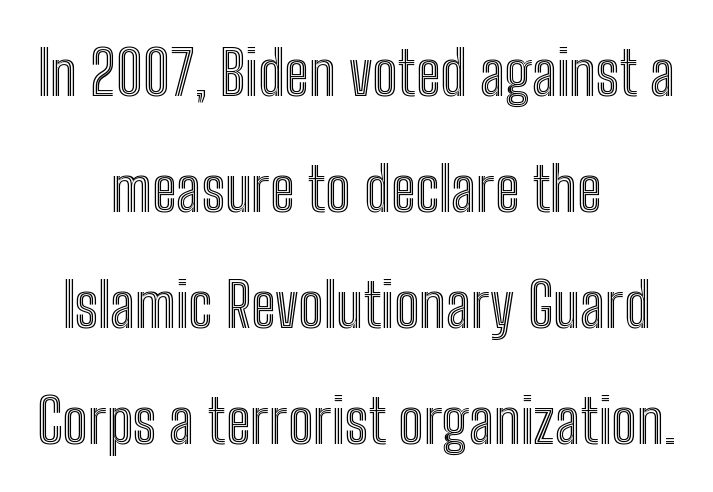
The image shows 61 px condensed type, upright; set centered, loose line spacing (1.9x), normal letter spacing, not underlined; a medium x-height.
